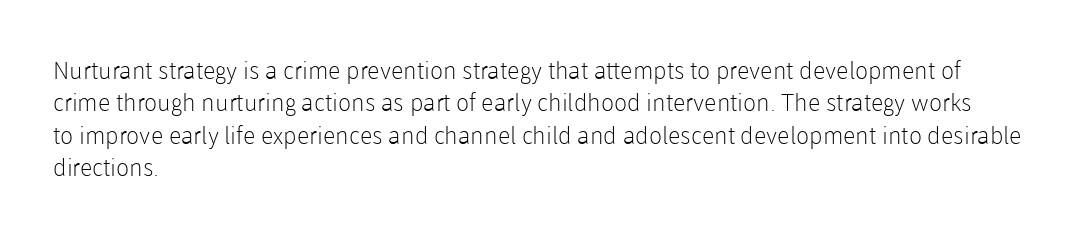
Q: Is the text bold? A: No.
Q: Is the text italic (slanted)? A: No, it is upright.
Q: Is the text underlined? A: No.
Q: How is the paragraph aligned? A: Left-aligned.
Q: Is the spacing between letters normal or unusually wide? A: Normal.
Q: Is the spacing between lines tight, normal or loose? A: Normal.
